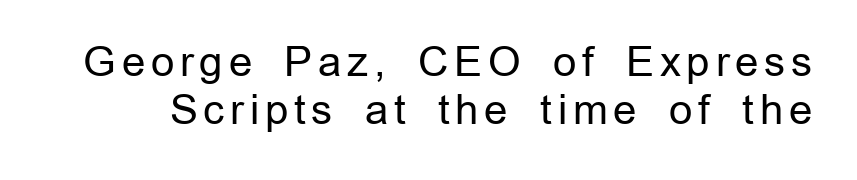
Underline: absent. Unbolded letterforms with no extra heft. You can tell it's not italic because the verticals are truly vertical. A sans-serif font was chosen for this passage.
